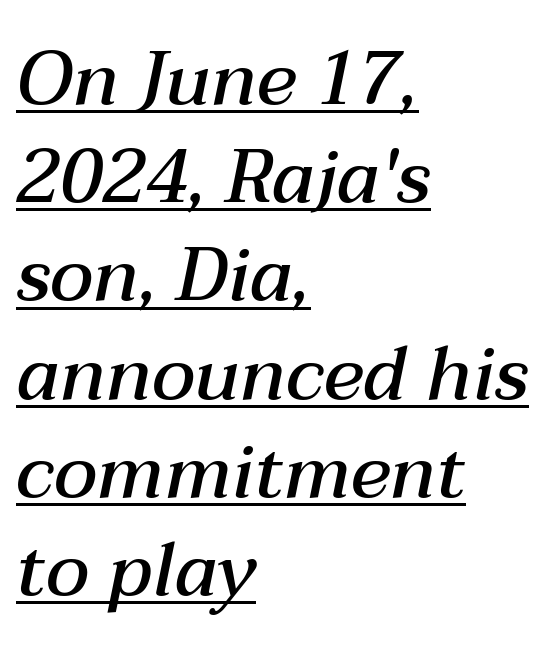
When letters slant like this, we call the style italic. Nobody touched the tracking dial on this one. Honestly, the row spacing looks completely unremarkable. The letters are semibold — heavier than regular but short of a full bold.
